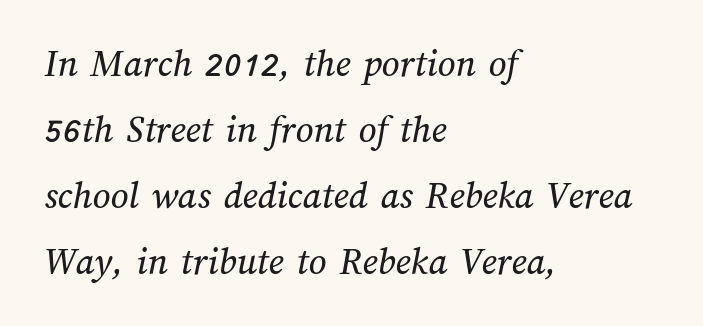
{"width": "normal", "stroke_contrast": "medium", "x_height": "medium", "monospaced": "no", "underline": "no", "align": "left", "line_spacing": "normal", "line_spacing_ratio": 1.69, "letter_spacing": "normal", "letter_spacing_em": 0.0, "glyph_px": 39}
